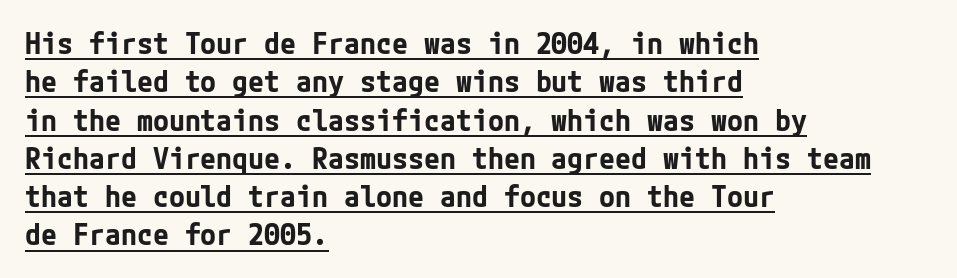
The image shows 29 px bold sans-serif type, upright; set left-aligned, normal line spacing (1.32x), normal letter spacing, underlined; low stroke contrast and a medium x-height.
